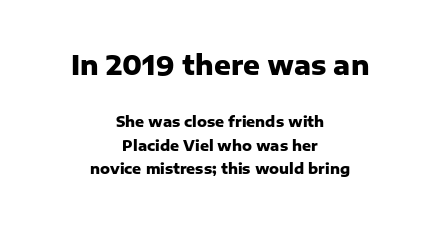
Q: Is the text bold? A: Yes.
Q: Is the text italic (slanted)? A: No, it is upright.
Q: Is the text underlined? A: No.
Q: How is the paragraph aligned? A: Centered.
Q: Is the spacing between letters normal or unusually wide? A: Normal.
Q: Is the spacing between lines tight, normal or loose? A: Normal.
Q: Which block of text is set in a larger size, the first (top) or the second (bottom)? A: The first (top) one.
